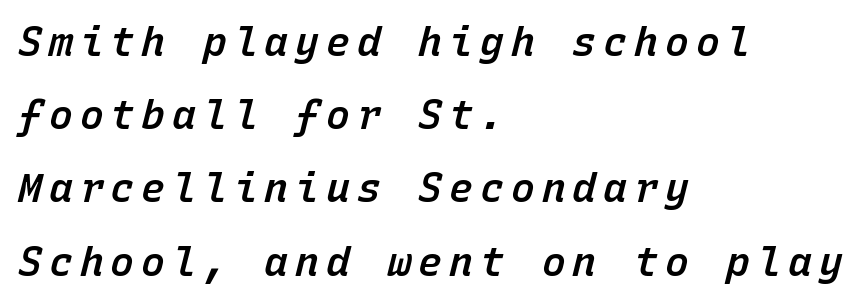
Q: Is the text bold? A: Semi-bold.
Q: Is the text italic (slanted)? A: Yes, it leans right by about 15 degrees.
Q: Is the text underlined? A: No.
Q: How is the paragraph aligned? A: Left-aligned.
Q: Width (condensed, normal, or wide)? A: Normal.
Q: Stroke contrast? A: Low.
Q: x-height? A: Medium.
Q: Monospaced? A: Yes.
